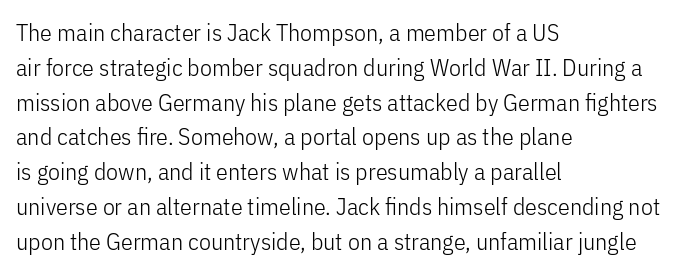
Q: Is the text bold? A: No.
Q: Is the text italic (slanted)? A: No, it is upright.
Q: Is the text underlined? A: No.
Q: How is the paragraph aligned? A: Left-aligned.
Q: Is the spacing between letters normal or unusually wide? A: Normal.
Q: Is the spacing between lines tight, normal or loose? A: Normal.
